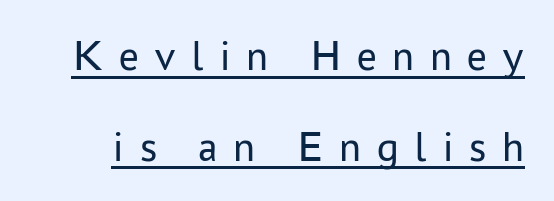
A continuous stroke trails under the words, as in a hyperlink. What stands out about the letter spacing? Its width — letters are far apart. No extra ink here — the face is not bold. Successive baselines arrive slowly, with a big drop between each.
